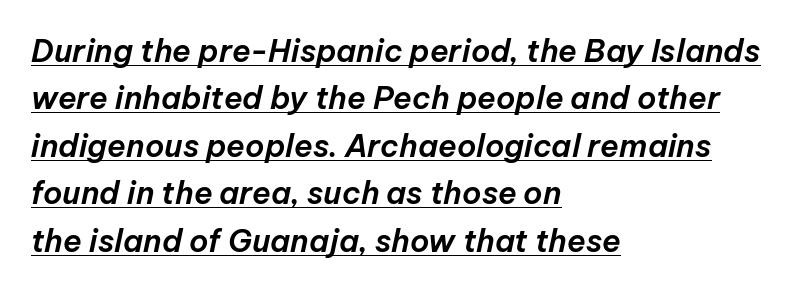
Q: Is the text italic (slanted)? A: Yes, it leans right by about 12 degrees.
Q: Is the text underlined? A: Yes.
Q: How is the paragraph aligned? A: Left-aligned.
Q: Is the spacing between letters normal or unusually wide? A: Normal.
Q: Is the spacing between lines tight, normal or loose? A: Normal.
Q: Width (condensed, normal, or wide)? A: Normal.
Q: Stroke contrast? A: Low.
Q: x-height? A: Medium.
Q: Monospaced? A: No.
